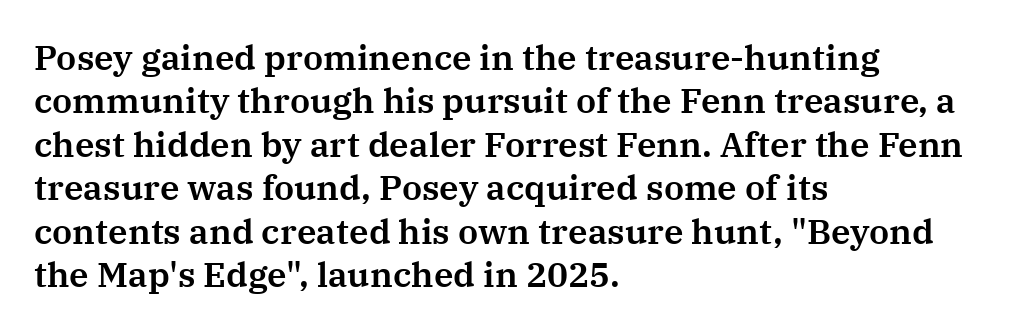
{"serif": "yes", "italic": "no", "width": "normal", "stroke_contrast": "medium", "x_height": "medium", "monospaced": "no", "underline": "no", "align": "left", "line_spacing_ratio": 1.24, "letter_spacing": "normal", "letter_spacing_em": 0.0, "glyph_px": 35}
